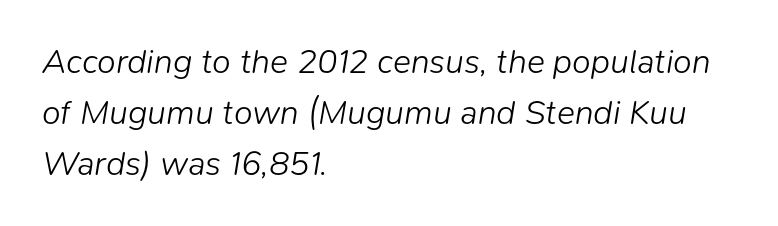
Q: Is the text bold? A: No.
Q: Is the text italic (slanted)? A: Yes, it leans right by about 9 degrees.
Q: Is the text underlined? A: No.
Q: How is the paragraph aligned? A: Left-aligned.
Q: Is the spacing between letters normal or unusually wide? A: Normal.
Q: Is the spacing between lines tight, normal or loose? A: Normal.
Q: Width (condensed, normal, or wide)? A: Normal.
Q: Stroke contrast? A: Low.
Q: x-height? A: Medium.
Q: Monospaced? A: No.
